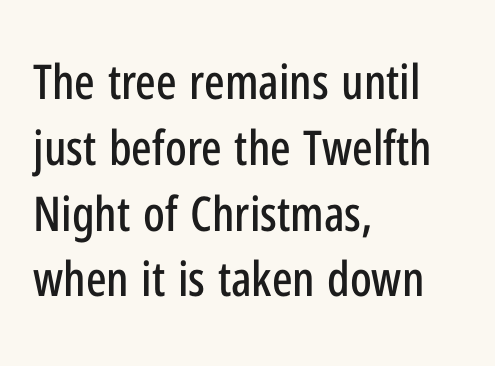
Q: Is the text italic (slanted)? A: No, it is upright.
Q: Is the typeface a serif or a sans-serif typeface? A: Sans-serif.
Q: Is the text underlined? A: No.
Q: How is the paragraph aligned? A: Left-aligned.
Q: Is the spacing between letters normal or unusually wide? A: Normal.
Q: Is the spacing between lines tight, normal or loose? A: Normal.
Q: Width (condensed, normal, or wide)? A: Condensed.
Q: Stroke contrast? A: Low.
Q: x-height? A: Medium.
Q: Monospaced? A: No.
